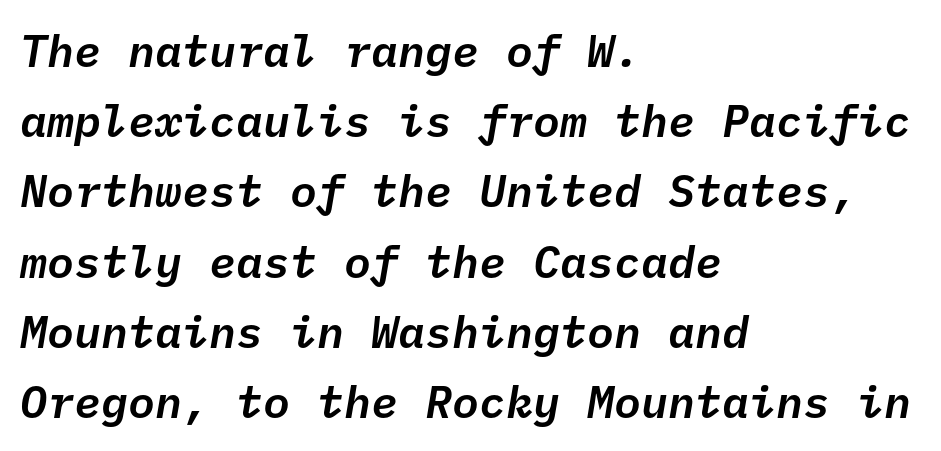
Spacing verdict: monospaced, one width for all characters. Spacing between characters is what you'd get straight out of the box. The block of text has a typical density, with ordinary space between rows. Quick note: underline off. This is oblique type, the kind used for emphasis or titles. Reading down the block, your eye returns to a fixed left position each line.
